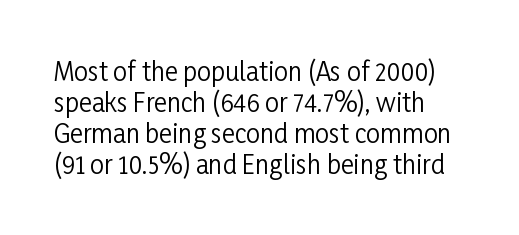
{"italic": "no", "bold": "no", "underline": "no", "line_spacing_ratio": 1.24, "letter_spacing": "normal", "letter_spacing_em": 0.0, "glyph_px": 25}
